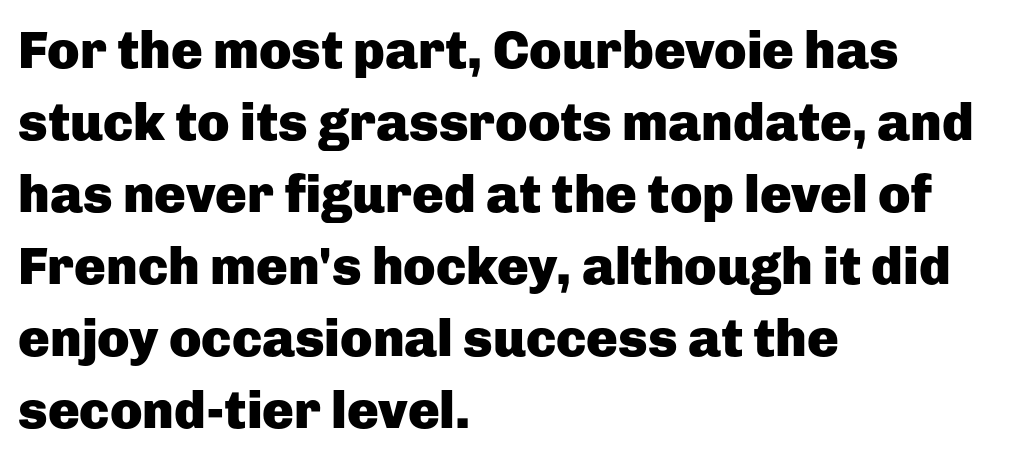
The vertical gap from one line to the next is medium. No italicization has been applied; the sample stays upright. The line texture is even and compact thanks to regular tracking. The compositor pushed each line to the left boundary. As a designer I'd log this as weight 700, bold. Typographically, this falls in the sans-serif category.
